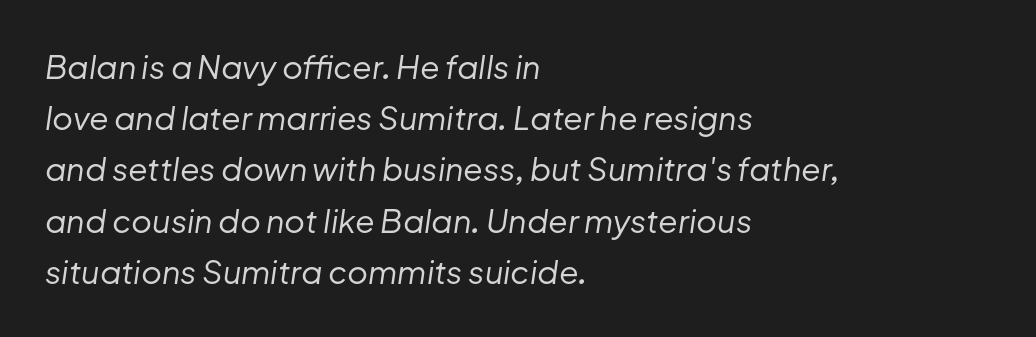
Q: Is the text bold? A: No.
Q: Is the text italic (slanted)? A: Yes, it leans right by about 8 degrees.
Q: Is the text underlined? A: No.
Q: How is the paragraph aligned? A: Left-aligned.
Q: Is the spacing between letters normal or unusually wide? A: Normal.
Q: Is the spacing between lines tight, normal or loose? A: Normal.
Q: Width (condensed, normal, or wide)? A: Normal.
Q: Stroke contrast? A: Low.
Q: x-height? A: Medium.
Q: Monospaced? A: No.
